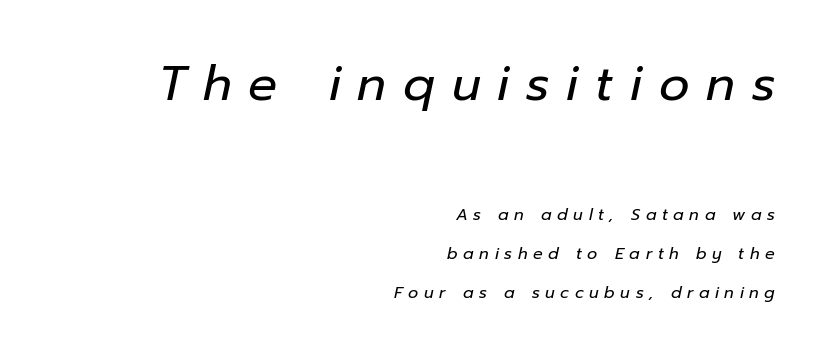
The image shows 48 px regular-weight type, italic (leaning right); set right-aligned, loose line spacing (2.43x), unusually wide letter spacing (+0.35 em), not underlined; the first (top) block is 3.0x larger; low stroke contrast and a medium x-height.
